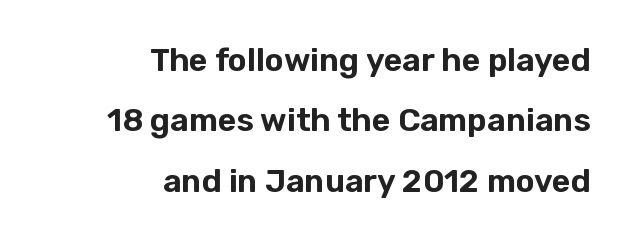
Q: Is the text italic (slanted)? A: No, it is upright.
Q: Is the typeface a serif or a sans-serif typeface? A: Sans-serif.
Q: Is the text underlined? A: No.
Q: How is the paragraph aligned? A: Right-aligned.
Q: Is the spacing between letters normal or unusually wide? A: Normal.
Q: Width (condensed, normal, or wide)? A: Normal.
Q: Stroke contrast? A: Low.
Q: x-height? A: Medium.
Q: Monospaced? A: No.
